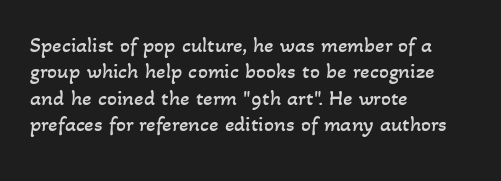
The image shows 22 px text type; set left-aligned, line spacing 1.2x, normal letter spacing, not underlined.
